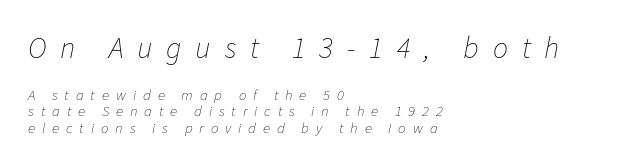
The image shows 30 px thin type, italic (leaning right); set left-aligned, tight line spacing (1.1x), unusually wide letter spacing (+0.46 em), not underlined; the first (top) block is 2.0x larger; low stroke contrast and a medium x-height.
